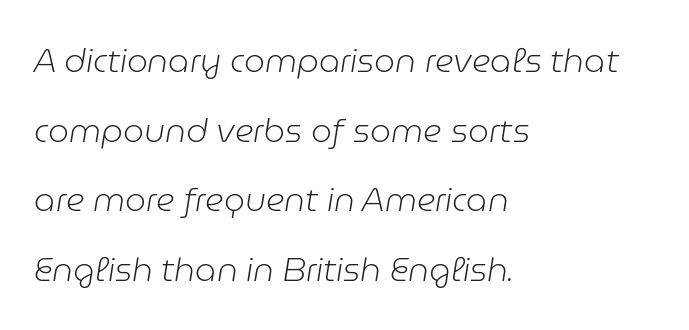
The image shows 33 px light type, italic (leaning right); set left-aligned, loose line spacing (2.11x), normal letter spacing, not underlined; low stroke contrast and a medium x-height.
